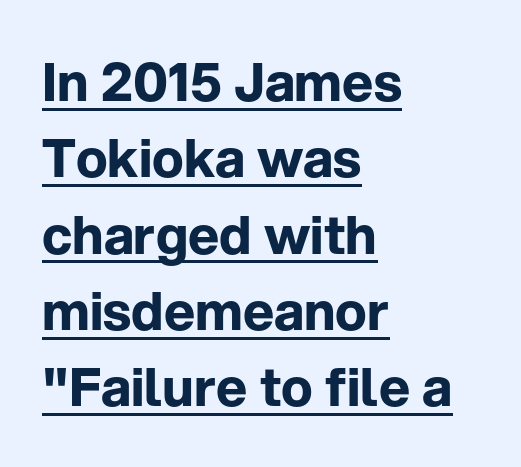
The image shows 53 px bold sans-serif type, upright; set left-aligned, normal line spacing (1.44x), normal letter spacing, underlined; low stroke contrast and a medium x-height.
